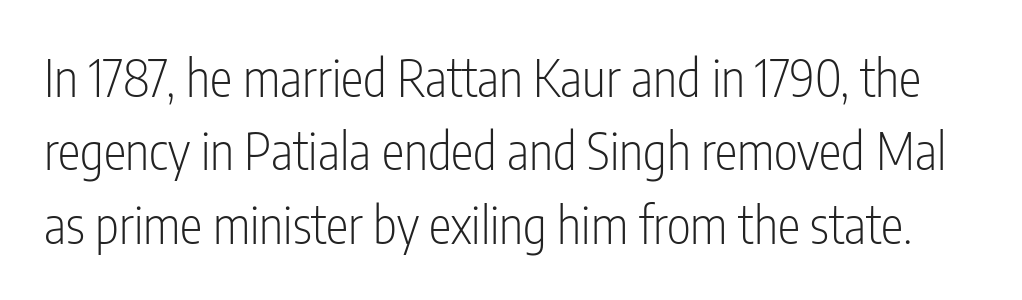
Honestly, the letter spacing is just normal — you wouldn't notice it. The face used here is proportionally spaced, like ordinary book or web type. Each letter's strokes conclude bluntly, with no projecting serifs. Notice how the stems are strictly vertical — no italics here.
